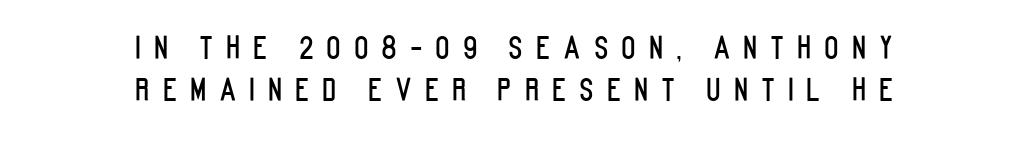
Here the designer chose a conventional face with non-uniform glyph widths. Notice how the passage keeps no hard edge, just a central spine. Words appear elongated and porous because spacing is wide. Do the letters lean? They stand straight. The designer went with a sans here, leaving each stem footless.
